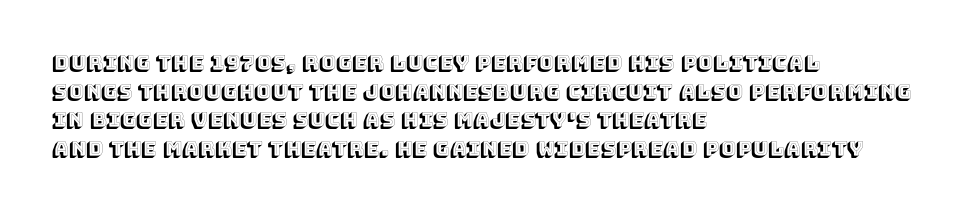
The image shows 20 px text type, upright; set left-aligned, normal line spacing (1.43x), normal letter spacing, not underlined.
